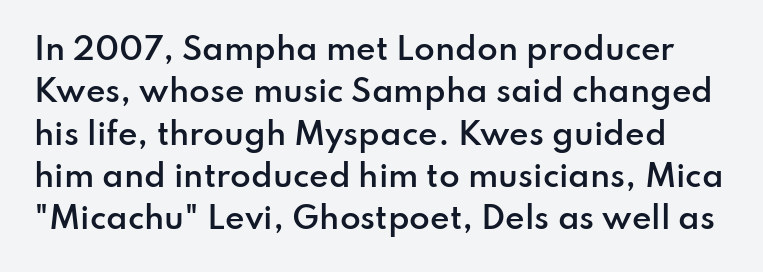
{"serif": "no", "italic": "no", "bold": "semi", "weight": "semibold", "width": "normal", "stroke_contrast": "low", "x_height": "small", "monospaced": "no", "underline": "no", "line_spacing": "normal", "line_spacing_ratio": 1.41, "letter_spacing": "normal", "letter_spacing_em": 0.0, "glyph_px": 30}
